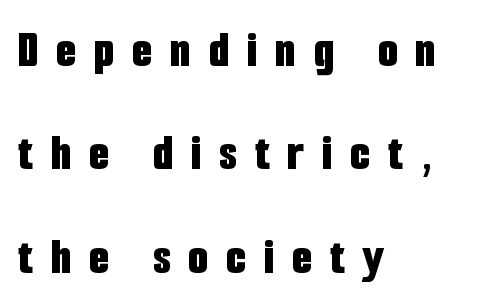
{"serif": "no", "italic": "no", "bold": "yes", "weight": "bold", "width": "condensed", "stroke_contrast": "low", "x_height": "medium", "monospaced": "no", "underline": "no", "align": "left", "line_spacing": "loose", "line_spacing_ratio": 1.95, "letter_spacing": "wide", "letter_spacing_em": 0.33, "glyph_px": 53}
